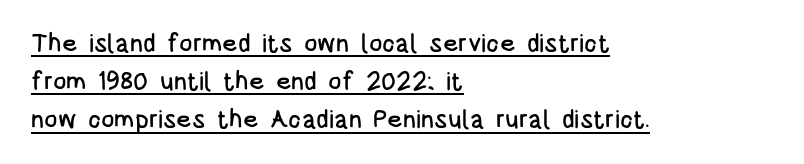
The image shows 25 px text type, upright; set left-aligned, normal line spacing (1.53x), normal letter spacing, underlined.
